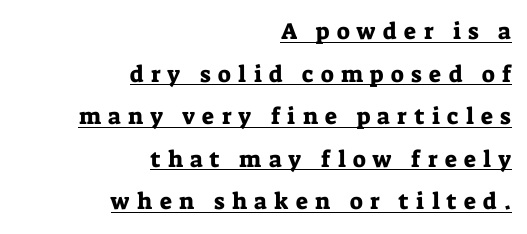
Unlike italic type, these characters show no tilt at all. Spacing between characters has been opened up far beyond the box default. One-word summary of the alignment: right. A continuous stroke trails under the words, as in a hyperlink.
